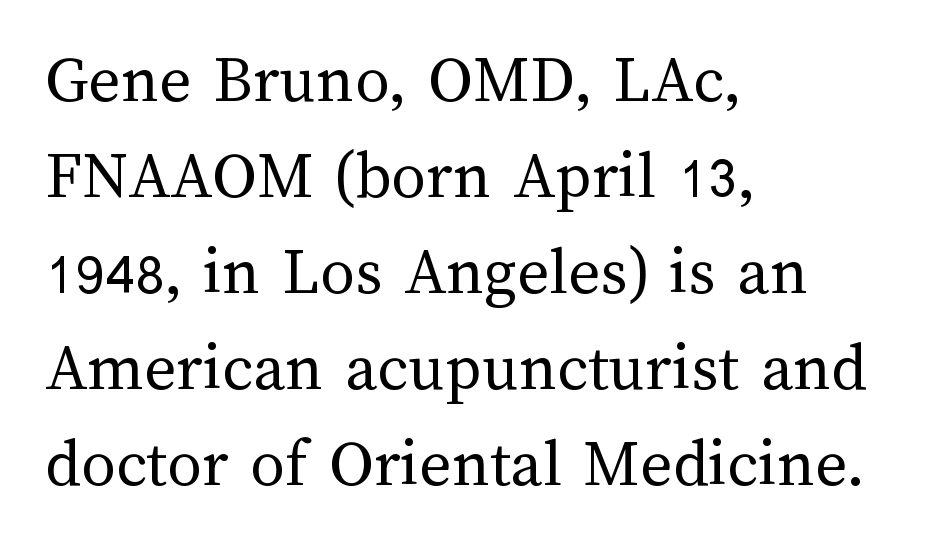
The image shows 69 px regular-weight type, upright; set left-aligned, normal line spacing (1.39x), normal letter spacing, not underlined; medium stroke contrast and a medium x-height.
